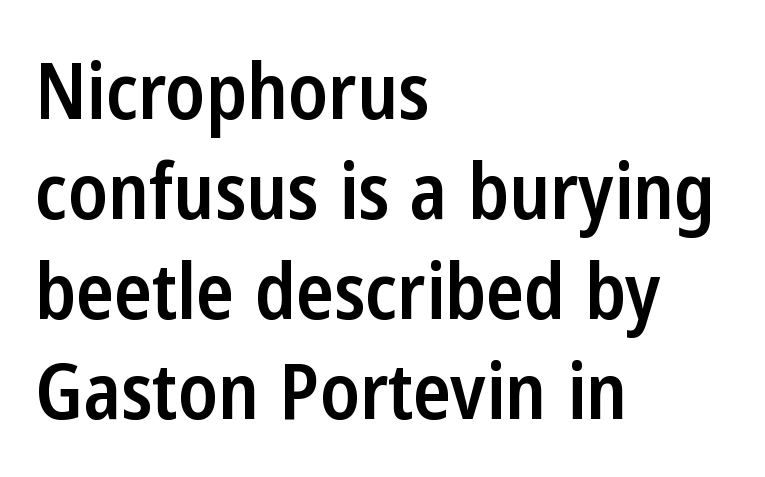
Line spacing here is normal. Each letter's strokes conclude bluntly, with no projecting serifs. This sample uses plain, unmodified letter spacing. In terms of weight, the rendering is demibold, just under bold.
